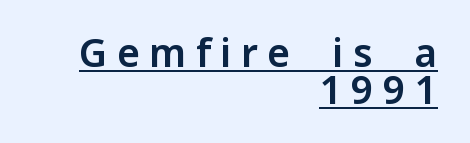
The image shows 39 px sans-serif type, upright; set right-aligned, tight line spacing (0.96x), unusually wide letter spacing (+0.24 em), underlined; low stroke contrast and a medium x-height.
